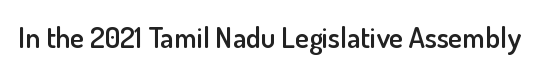
{"serif": "no", "italic": "no", "bold": "semi", "weight": "semibold", "width": "normal", "stroke_contrast": "low", "x_height": "small", "monospaced": "no", "underline": "no", "letter_spacing": "normal", "letter_spacing_em": 0.0, "glyph_px": 29}
